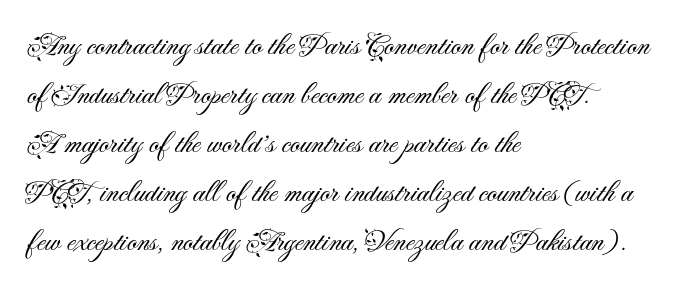
Q: Is the text bold? A: No.
Q: Is the text italic (slanted)? A: Yes.
Q: Is the typeface a serif or a sans-serif typeface? A: Sans-serif.
Q: Is the text underlined? A: No.
Q: How is the paragraph aligned? A: Left-aligned.
Q: Is the spacing between letters normal or unusually wide? A: Normal.
Q: Is the spacing between lines tight, normal or loose? A: Normal.
Q: Width (condensed, normal, or wide)? A: Normal.
Q: Stroke contrast? A: Medium.
Q: x-height? A: Small.
Q: Monospaced? A: No.
